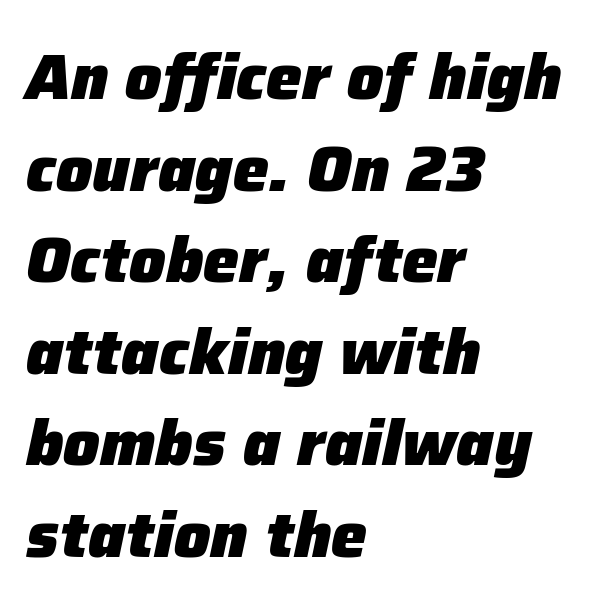
Weight: bold. The lines are quadded left. Slant detected: the letters are inclined. Summary of vertical rhythm: regular, with standard interline spacing. The letters advance in unequal steps, a hallmark of proportional type. The foot of each line stays bare and open.
